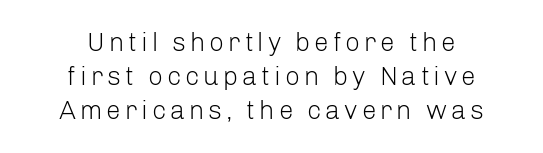
{"italic": "no", "bold": "no", "underline": "no", "align": "center", "line_spacing": "normal", "line_spacing_ratio": 1.31, "glyph_px": 26}
